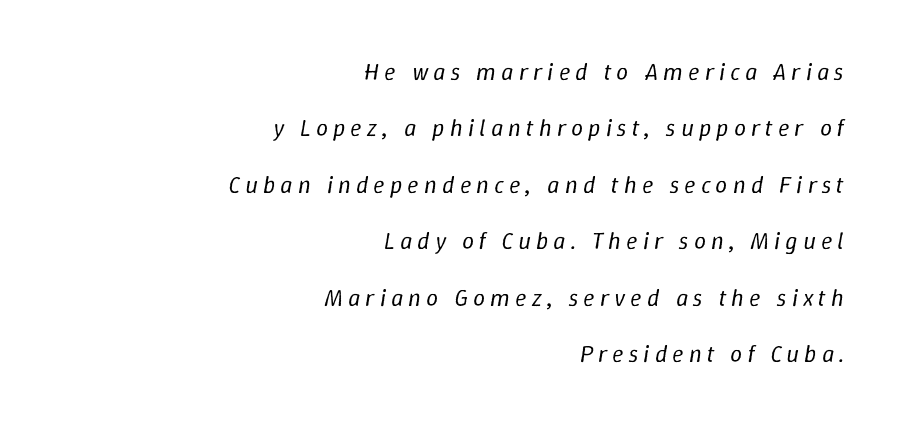
{"italic": "yes", "lean": "right", "slant_degrees": 9, "bold": "no", "underline": "no", "align": "right", "line_spacing": "loose", "line_spacing_ratio": 2.35, "letter_spacing": "wide", "letter_spacing_em": 0.21, "glyph_px": 24}
